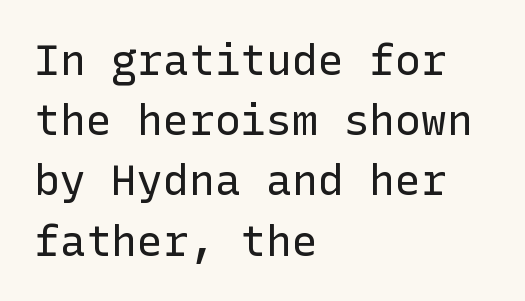
Q: Is the text bold? A: No.
Q: Is the text italic (slanted)? A: No, it is upright.
Q: Is the typeface a serif or a sans-serif typeface? A: Sans-serif.
Q: Is the text underlined? A: No.
Q: How is the paragraph aligned? A: Left-aligned.
Q: Is the spacing between letters normal or unusually wide? A: Normal.
Q: Is the spacing between lines tight, normal or loose? A: Normal.
Q: Width (condensed, normal, or wide)? A: Normal.
Q: Stroke contrast? A: Low.
Q: x-height? A: Medium.
